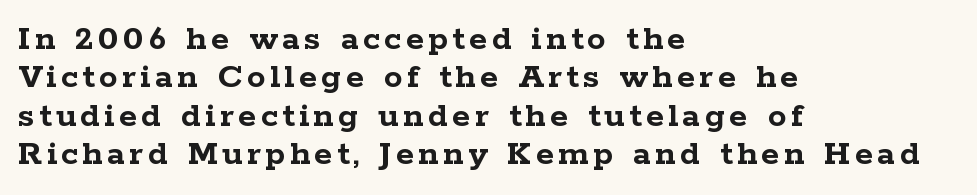
The image shows 37 px semibold, wide serif type, upright; set left-aligned, tight line spacing (1.04x), not underlined; low stroke contrast and a medium x-height.
